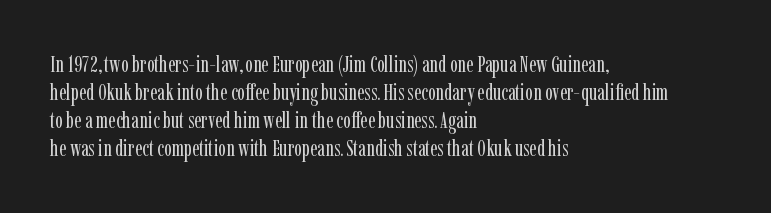
The image shows 23 px text type, upright; set left-aligned, line spacing 1.22x, normal letter spacing, not underlined.
